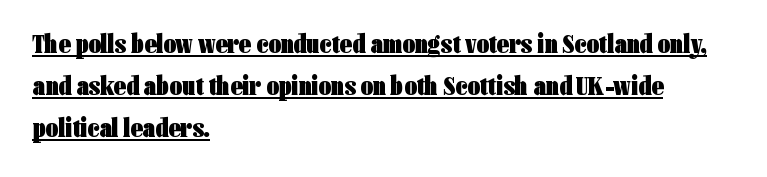
Typographic density is high because the face is bold. Unlike italic type, these characters show no tilt at all. This sample uses plain, unmodified letter spacing. Quick note: interline space is typical. Honestly, the underline is the first thing you notice here.
